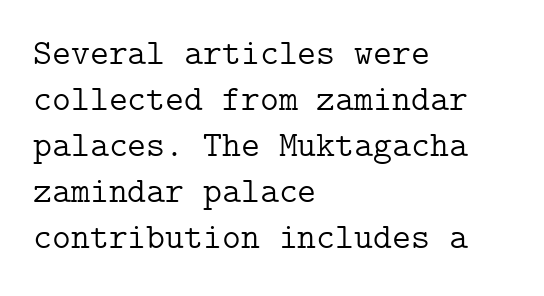
{"serif": "yes", "italic": "no", "bold": "no", "weight": "light", "width": "normal", "stroke_contrast": "low", "x_height": "medium", "underline": "no", "align": "left", "line_spacing": "normal", "line_spacing_ratio": 1.28, "letter_spacing": "normal", "letter_spacing_em": 0.0, "glyph_px": 36}
